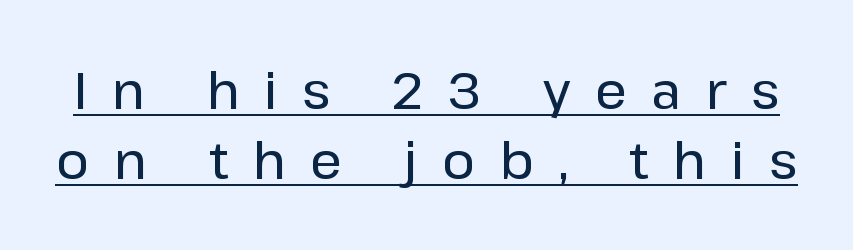
The image shows 50 px sans-serif type, upright; set normal line spacing (1.41x), unusually wide letter spacing (+0.49 em), underlined; low stroke contrast and a medium x-height.
